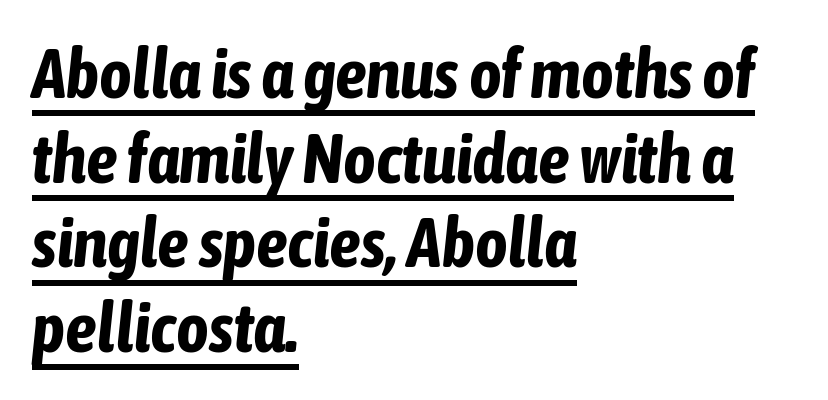
Yep, that's italic — everything's leaning. Has an underline been added? It has. Do the characters align in a grid? No, the font is proportional. This rendering uses left alignment, leaving the right contour irregular. In terms of weight, the rendering is a true, heavy bold.
